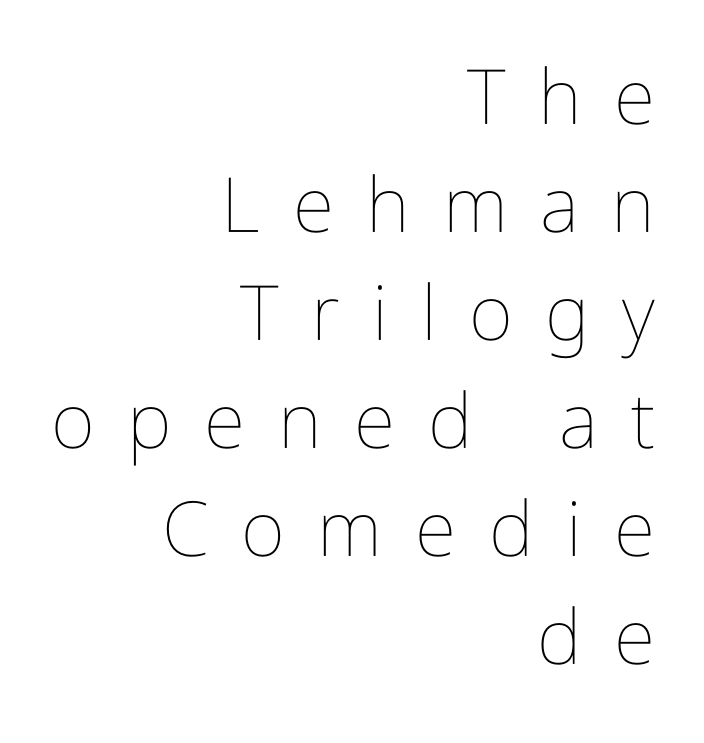
{"italic": "no", "bold": "no", "weight": "thin", "width": "condensed", "stroke_contrast": "low", "x_height": "medium", "monospaced": "no", "underline": "no", "align": "right", "line_spacing": "normal", "line_spacing_ratio": 1.42, "letter_spacing": "wide", "letter_spacing_em": 0.43, "glyph_px": 76}
